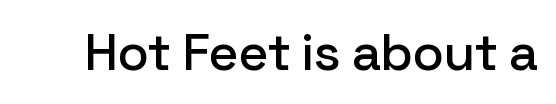
Check the space under the baseline: it is left empty. Vertical strokes here are truly vertical. Letterform terminals end flat and unadorned throughout the passage. The rendering keeps characters at their native spacing. These lines are rendered in a variable-pitch font.
